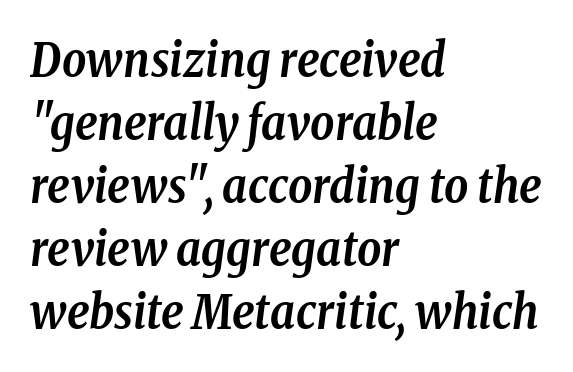
The image shows 47 px semibold, condensed serif type, italic (leaning right); set left-aligned, normal line spacing (1.34x), normal letter spacing, not underlined; low stroke contrast and a medium x-height.
